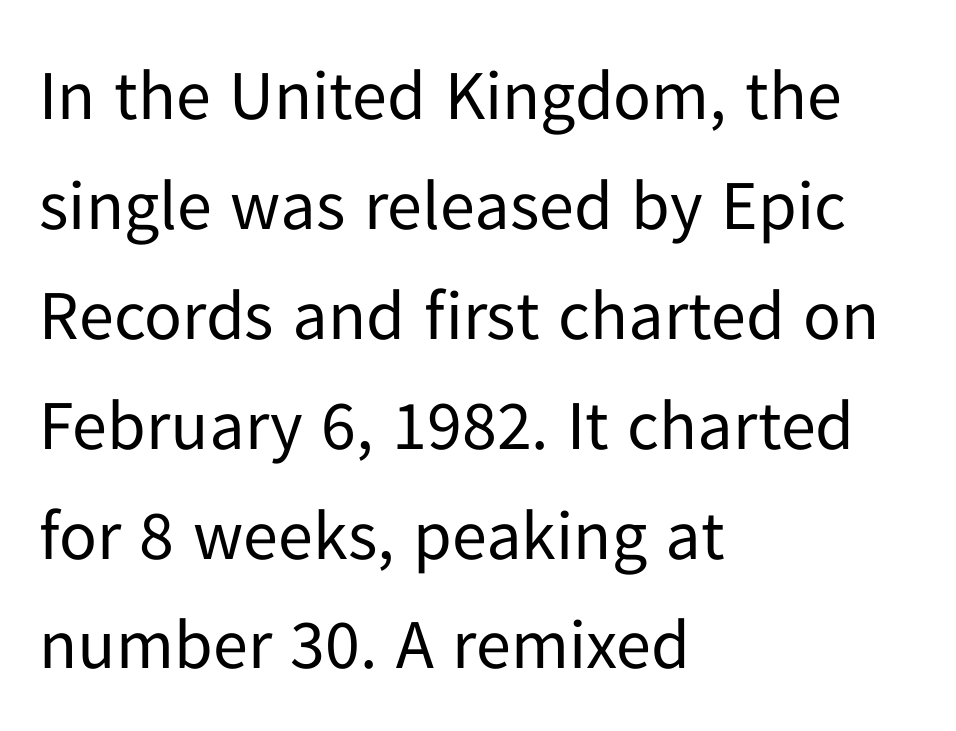
Nobody drew a line under any word here. Italic: no, the glyphs are upright roman. The setting favours the left margin, as ordinary paragraphs usually do. Does the leading feel generous? No, just average. Does extra space separate the letters? No, they use regular spacing. A typesetter would call this proportional, since set widths differ per character.
